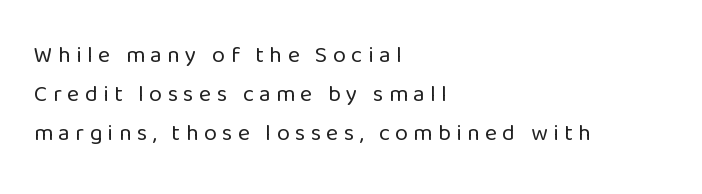
Q: Is the text bold? A: No.
Q: Is the text italic (slanted)? A: No, it is upright.
Q: Is the text underlined? A: No.
Q: How is the paragraph aligned? A: Left-aligned.
Q: Is the spacing between letters normal or unusually wide? A: Unusually wide.
Q: Is the spacing between lines tight, normal or loose? A: Normal.
